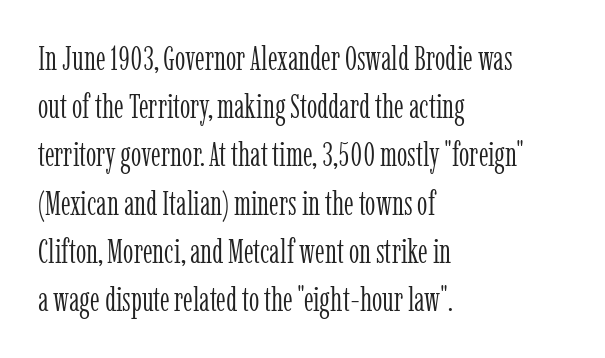
Nope, not italic — everything's standing straight. The letterforms sit shoulder to shoulder at normal distance. Character widths vary here, with narrow letters taking less room than wide ones. Stem width sits at or under what a default text font uses. Lines of text with bare space underneath.
